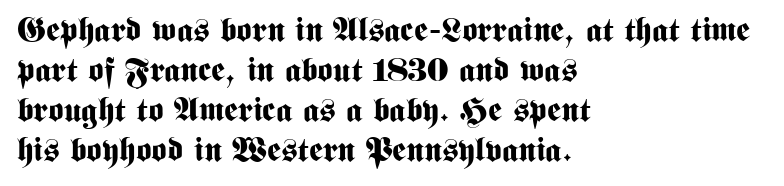
{"serif": "no", "italic": "no", "bold": "yes", "weight": "bold", "width": "condensed", "stroke_contrast": "medium", "x_height": "medium", "monospaced": "no", "underline": "no", "align": "left", "line_spacing_ratio": 1.21, "letter_spacing": "normal", "letter_spacing_em": 0.0, "glyph_px": 33}
